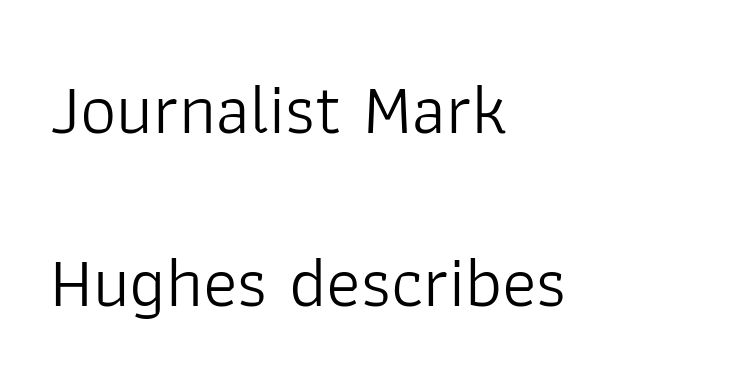
The image shows 72 px light sans-serif type, upright; set left-aligned, loose line spacing (2.4x), normal letter spacing, not underlined; low stroke contrast and a medium x-height.
